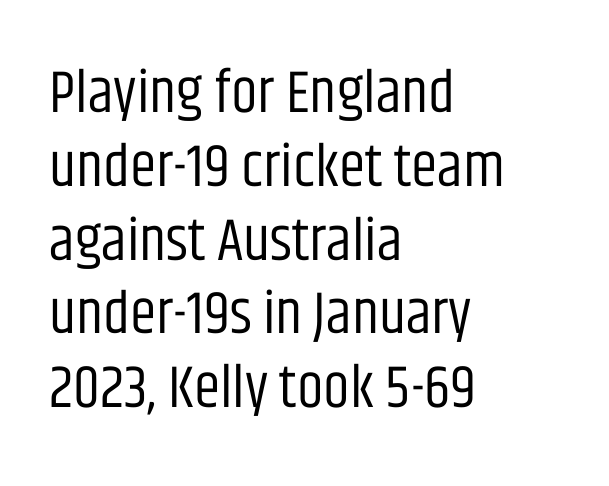
Q: Is the text bold? A: No.
Q: Is the text italic (slanted)? A: No, it is upright.
Q: Is the typeface a serif or a sans-serif typeface? A: Sans-serif.
Q: Is the text underlined? A: No.
Q: How is the paragraph aligned? A: Left-aligned.
Q: Is the spacing between letters normal or unusually wide? A: Normal.
Q: Width (condensed, normal, or wide)? A: Condensed.
Q: Stroke contrast? A: Low.
Q: x-height? A: Large.
Q: Monospaced? A: No.
